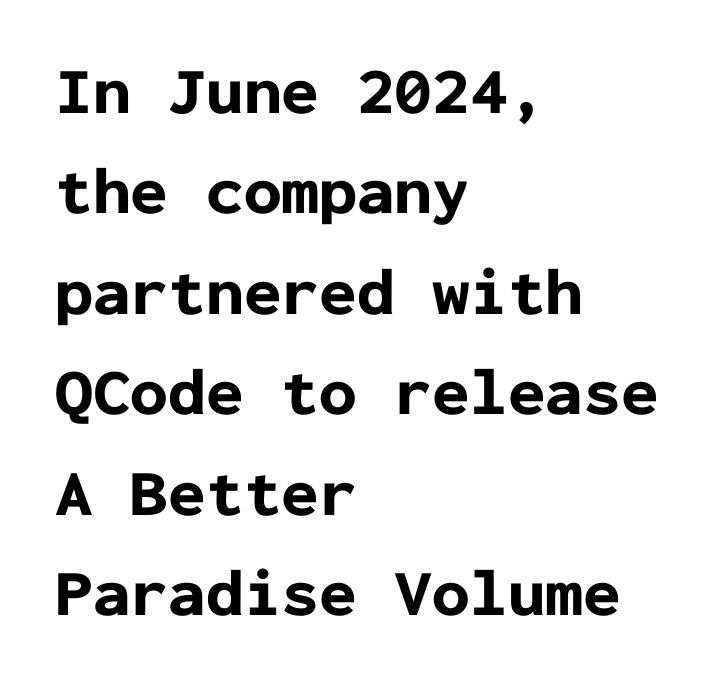
{"serif": "no", "italic": "no", "bold": "yes", "weight": "bold", "width": "normal", "stroke_contrast": "low", "x_height": "medium", "monospaced": "yes", "underline": "no", "align": "left", "line_spacing": "normal", "line_spacing_ratio": 1.5, "letter_spacing": "normal", "letter_spacing_em": 0.0, "glyph_px": 67}
